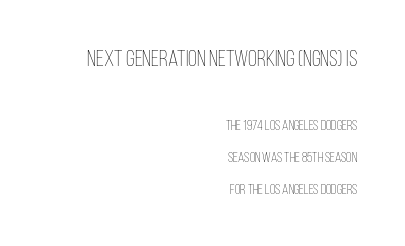
It's the straight-up-and-down kind of type. Characters follow at the spacing the type designer built in. The face used here appears at its bigger size in the upper chunk. Students, observe: this is what heavily led, spacious text looks like. Check the space under the baseline: it is left empty. Leftover space on each line is placed entirely before the opening word.
